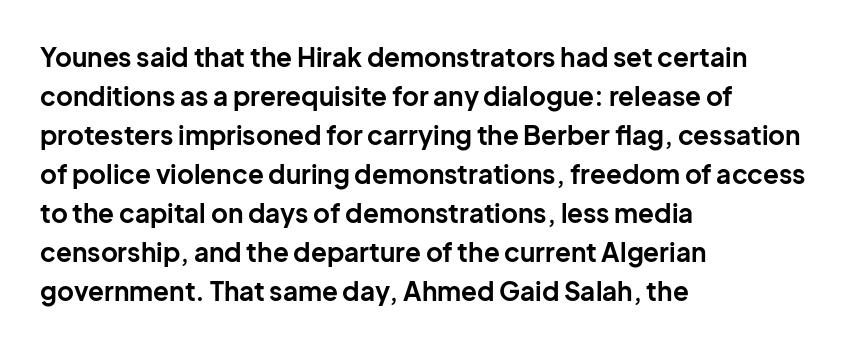
Successive baselines arrive at the customary interval. Nope, not italic — everything's standing straight. Stroke thickness is high; the sample reads as a true bold. Line starts are locked; line ends wander. Clear beneath every line of the passage. The line texture is even and compact thanks to regular tracking.
